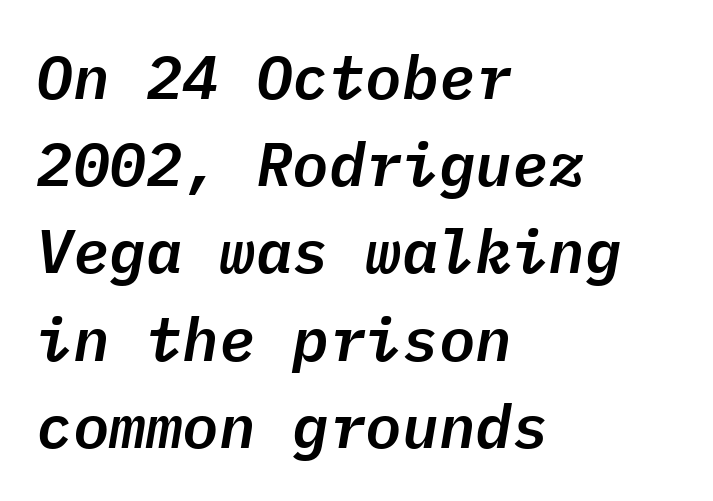
{"italic": "yes", "lean": "right", "slant_degrees": 9, "width": "normal", "stroke_contrast": "low", "x_height": "medium", "monospaced": "yes", "underline": "no", "align": "left", "line_spacing": "normal", "line_spacing_ratio": 1.43, "letter_spacing": "normal", "letter_spacing_em": 0.0, "glyph_px": 61}
